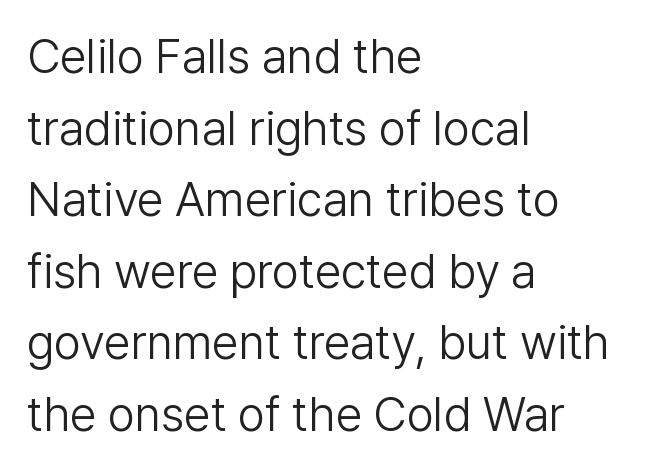
Check the space under the baseline: it is left empty. Think standard paragraph weight, or any step lighter than that. Regarding serifs, this sample does without them. No extra tracking has been applied to these lines. A roman cut, with each character standing at attention. Is this a fixed-width face? No — the glyphs have proportional, varying widths.
